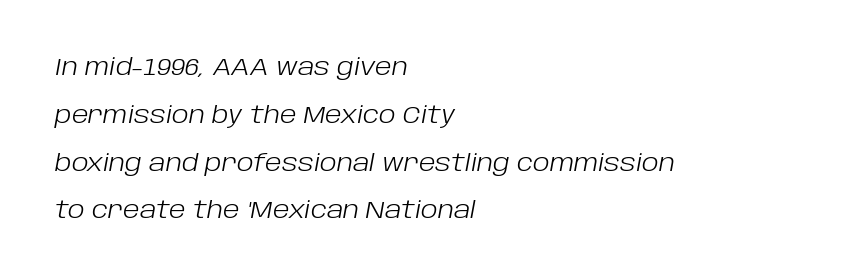
Q: Is the text bold? A: No.
Q: Is the text italic (slanted)? A: Yes, it leans right by about 10 degrees.
Q: Is the text underlined? A: No.
Q: How is the paragraph aligned? A: Left-aligned.
Q: Is the spacing between letters normal or unusually wide? A: Normal.
Q: Is the spacing between lines tight, normal or loose? A: Loose.
